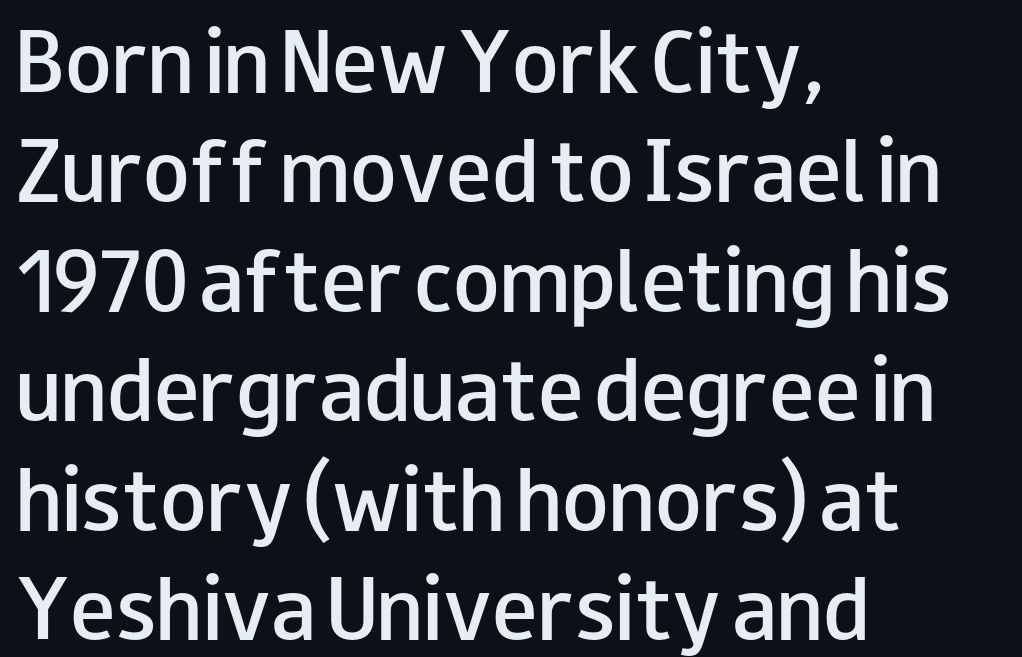
{"serif": "no", "italic": "no", "bold": "semi", "weight": "semibold", "width": "wide", "stroke_contrast": "low", "x_height": "small", "monospaced": "no", "underline": "no", "align": "left", "line_spacing": "normal", "line_spacing_ratio": 1.44, "letter_spacing": "normal", "letter_spacing_em": 0.0, "glyph_px": 76}
